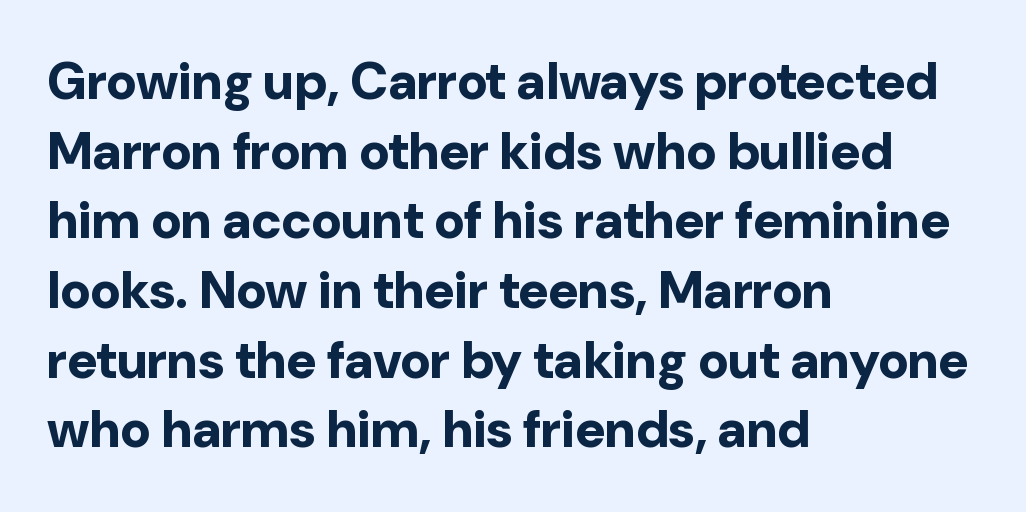
The image shows 52 px bold sans-serif type, upright; set left-aligned, normal line spacing (1.34x), normal letter spacing, not underlined; low stroke contrast and a medium x-height.
